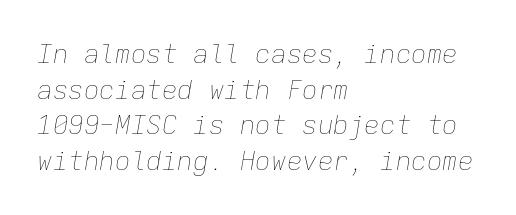
{"italic": "yes", "lean": "right", "slant_degrees": 9, "bold": "no", "underline": "no", "align": "left", "line_spacing": "normal", "line_spacing_ratio": 1.37, "letter_spacing": "normal", "letter_spacing_em": 0.0, "glyph_px": 26}
